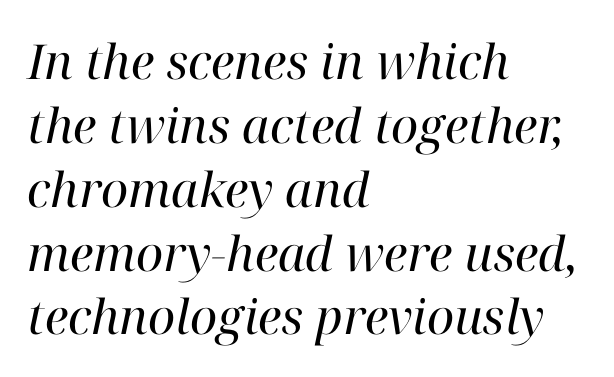
Q: Is the text bold? A: No.
Q: Is the text italic (slanted)? A: Yes, it leans right by about 12 degrees.
Q: Is the typeface a serif or a sans-serif typeface? A: Serif.
Q: Is the text underlined? A: No.
Q: How is the paragraph aligned? A: Left-aligned.
Q: Is the spacing between letters normal or unusually wide? A: Normal.
Q: Is the spacing between lines tight, normal or loose? A: Normal.
Q: Width (condensed, normal, or wide)? A: Normal.
Q: Stroke contrast? A: High.
Q: x-height? A: Medium.
Q: Monospaced? A: No.
